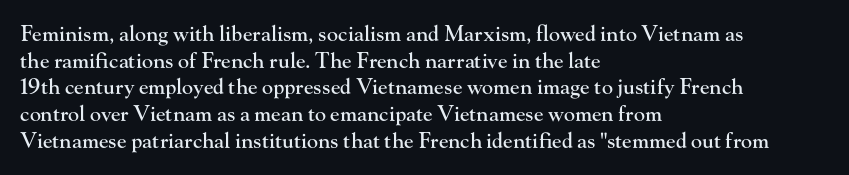
Q: Is the text italic (slanted)? A: No, it is upright.
Q: Is the text underlined? A: No.
Q: How is the paragraph aligned? A: Left-aligned.
Q: Is the spacing between letters normal or unusually wide? A: Normal.
Q: Is the spacing between lines tight, normal or loose? A: Normal.
